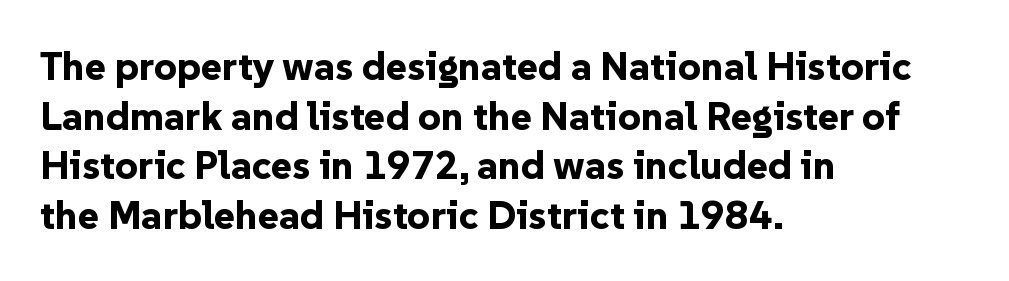
Notice how thick the strokes are: this is what a full bold looks like. Casual observation: everything's shoved over to the left. Character widths vary here, with narrow letters taking less room than wide ones. Plain, unruled lines of type. The axis of the letterforms is exactly vertical.
